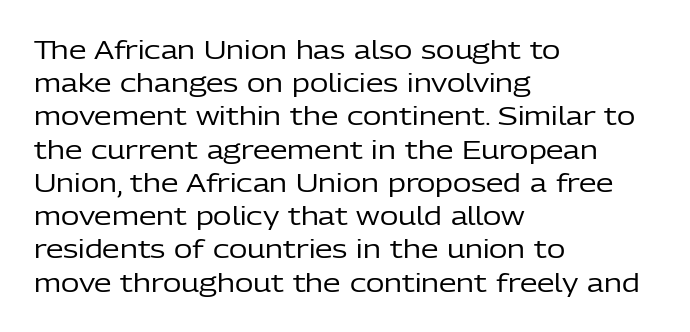
Q: Is the text bold? A: No.
Q: Is the text italic (slanted)? A: No, it is upright.
Q: Is the text underlined? A: No.
Q: How is the paragraph aligned? A: Left-aligned.
Q: Is the spacing between letters normal or unusually wide? A: Normal.
Q: Is the spacing between lines tight, normal or loose? A: Normal.
